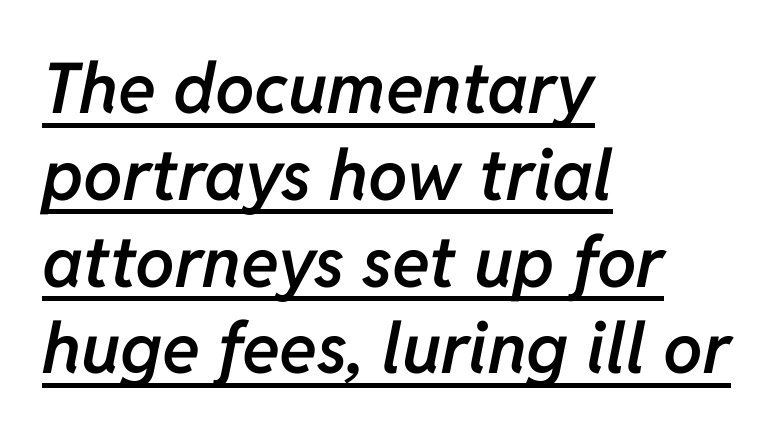
The image shows 70 px semibold type, italic (leaning right); set left-aligned, line spacing 1.24x, normal letter spacing, underlined; low stroke contrast and a medium x-height.
